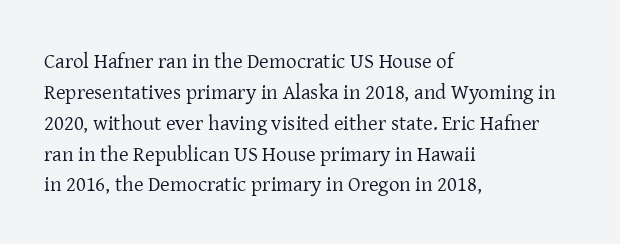
If you drew a line through each stem, it would be perfectly vertical. Leftover space on each line is placed entirely after the last word. The vertical gap from one line to the next is medium. The specimen omits any rule beneath the text block's lines.
